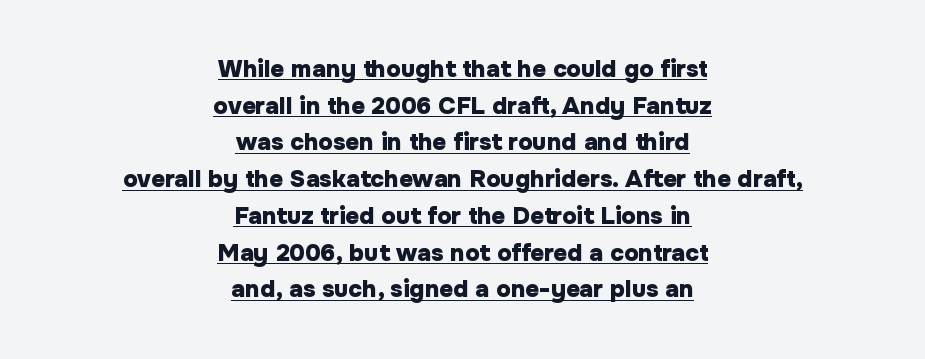
Q: Is the text bold? A: Yes.
Q: Is the text italic (slanted)? A: No, it is upright.
Q: Is the text underlined? A: Yes.
Q: How is the paragraph aligned? A: Centered.
Q: Is the spacing between letters normal or unusually wide? A: Normal.
Q: Is the spacing between lines tight, normal or loose? A: Normal.
